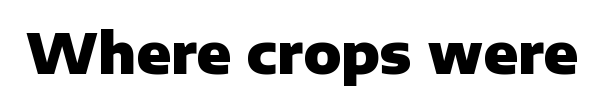
{"serif": "no", "italic": "no", "bold": "yes", "weight": "heavy", "width": "normal", "stroke_contrast": "low", "x_height": "medium", "monospaced": "no", "underline": "no", "letter_spacing": "normal", "letter_spacing_em": 0.0, "glyph_px": 56}
